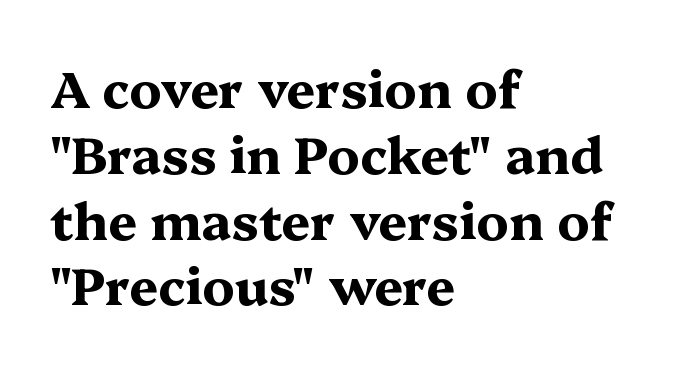
Q: Is the text bold? A: Yes.
Q: Is the text italic (slanted)? A: No, it is upright.
Q: Is the typeface a serif or a sans-serif typeface? A: Serif.
Q: Is the text underlined? A: No.
Q: How is the paragraph aligned? A: Left-aligned.
Q: Is the spacing between letters normal or unusually wide? A: Normal.
Q: Is the spacing between lines tight, normal or loose? A: Normal.
Q: Width (condensed, normal, or wide)? A: Wide.
Q: Stroke contrast? A: Medium.
Q: x-height? A: Medium.
Q: Monospaced? A: No.
